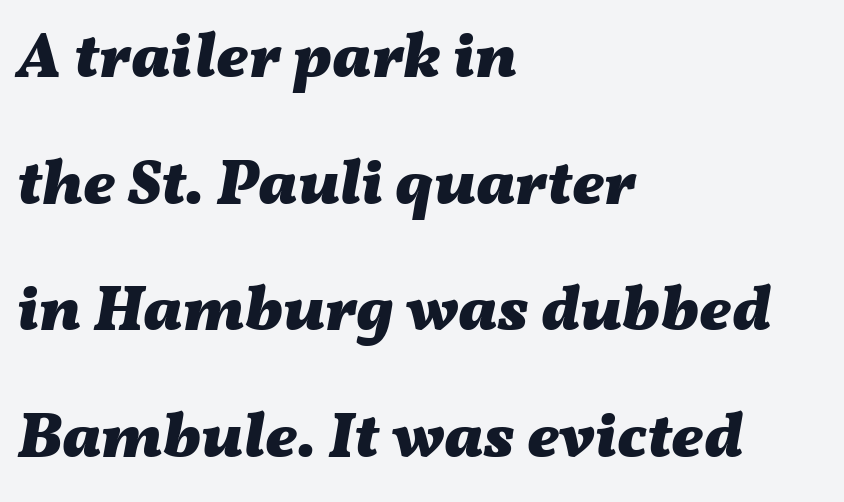
Q: Is the text bold? A: Yes.
Q: Is the text italic (slanted)? A: Yes, it leans right by about 11 degrees.
Q: Is the text underlined? A: No.
Q: How is the paragraph aligned? A: Left-aligned.
Q: Is the spacing between letters normal or unusually wide? A: Normal.
Q: Is the spacing between lines tight, normal or loose? A: Loose.
Q: Width (condensed, normal, or wide)? A: Wide.
Q: Stroke contrast? A: Medium.
Q: x-height? A: Medium.
Q: Monospaced? A: No.
